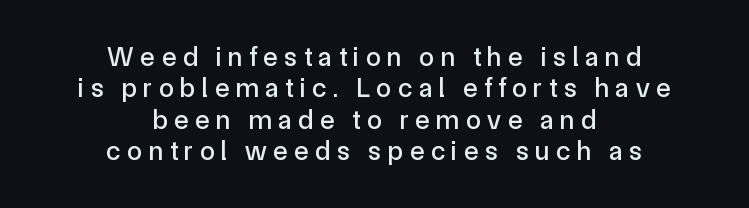
{"italic": "no", "underline": "no", "align": "center", "line_spacing_ratio": 1.16, "letter_spacing": "wide", "letter_spacing_em": 0.24, "glyph_px": 27}
